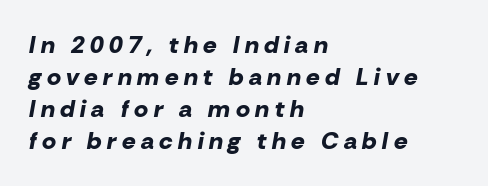
Q: Is the text bold? A: Yes.
Q: Is the text italic (slanted)? A: Yes, it leans right by about 10 degrees.
Q: Is the text underlined? A: No.
Q: How is the paragraph aligned? A: Left-aligned.
Q: Is the spacing between letters normal or unusually wide? A: Unusually wide.
Q: Is the spacing between lines tight, normal or loose? A: Normal.
